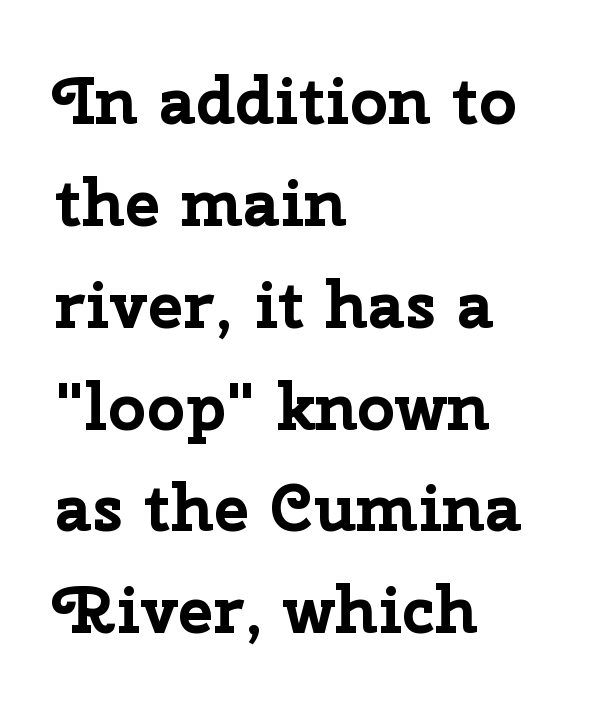
The image shows 67 px bold sans-serif type, upright; set left-aligned, normal line spacing (1.52x), normal letter spacing, not underlined; low stroke contrast and a medium x-height.
